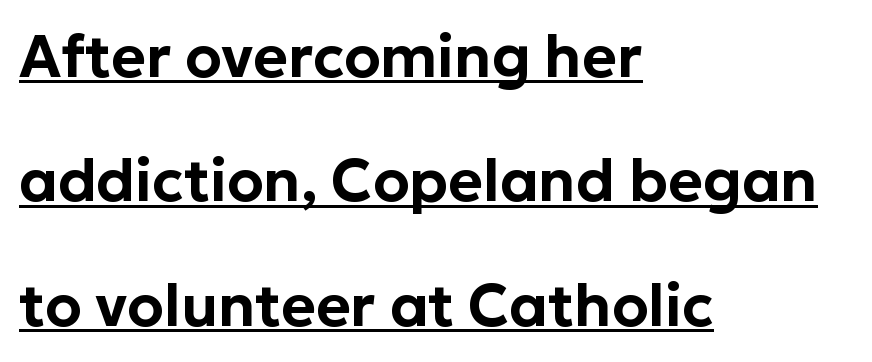
Q: Is the text italic (slanted)? A: No, it is upright.
Q: Is the typeface a serif or a sans-serif typeface? A: Sans-serif.
Q: Is the text underlined? A: Yes.
Q: How is the paragraph aligned? A: Left-aligned.
Q: Is the spacing between letters normal or unusually wide? A: Normal.
Q: Is the spacing between lines tight, normal or loose? A: Loose.
Q: Width (condensed, normal, or wide)? A: Normal.
Q: Stroke contrast? A: Low.
Q: x-height? A: Medium.
Q: Monospaced? A: No.
